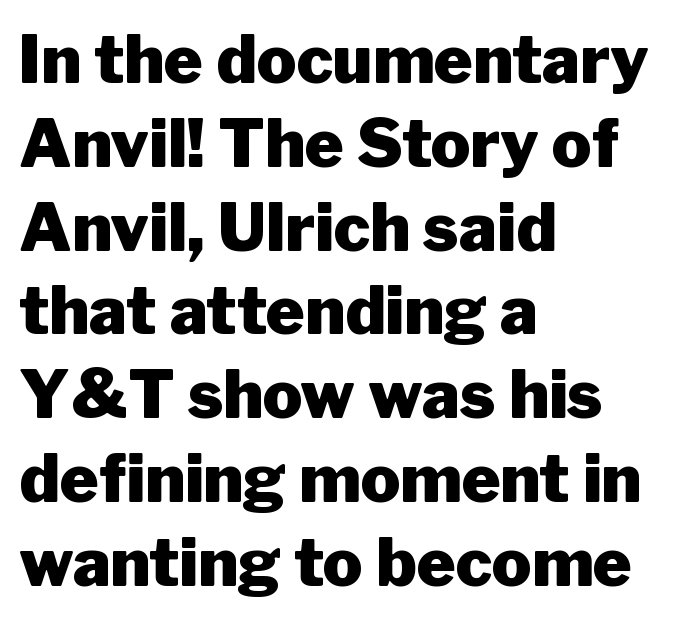
Q: Is the text bold? A: Yes.
Q: Is the text italic (slanted)? A: No, it is upright.
Q: Is the typeface a serif or a sans-serif typeface? A: Sans-serif.
Q: Is the text underlined? A: No.
Q: How is the paragraph aligned? A: Left-aligned.
Q: Is the spacing between letters normal or unusually wide? A: Normal.
Q: Is the spacing between lines tight, normal or loose? A: Normal.
Q: Width (condensed, normal, or wide)? A: Normal.
Q: Stroke contrast? A: Low.
Q: x-height? A: Medium.
Q: Monospaced? A: No.
